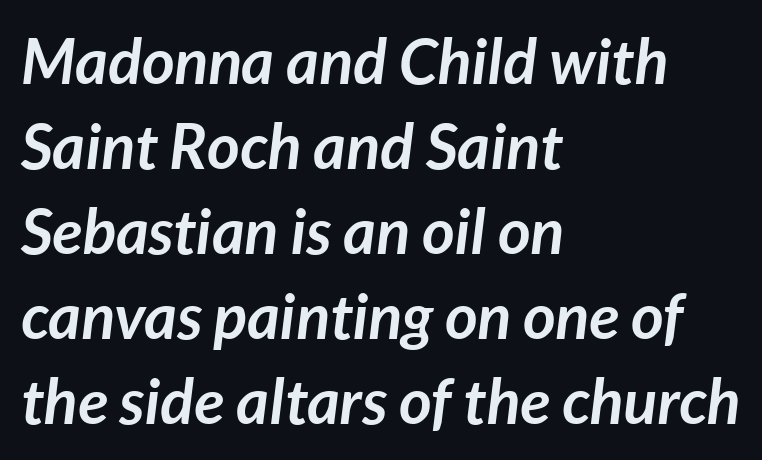
{"italic": "yes", "lean": "right", "slant_degrees": 7, "bold": "yes", "weight": "semibold", "width": "normal", "stroke_contrast": "low", "x_height": "medium", "monospaced": "no", "underline": "no", "align": "left", "line_spacing": "normal", "line_spacing_ratio": 1.35, "letter_spacing": "normal", "letter_spacing_em": 0.0, "glyph_px": 63}
